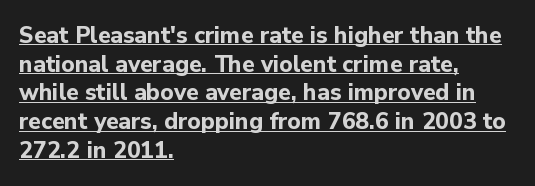
The image shows 23 px bold type, upright; set left-aligned, normal line spacing (1.25x), normal letter spacing, underlined.
